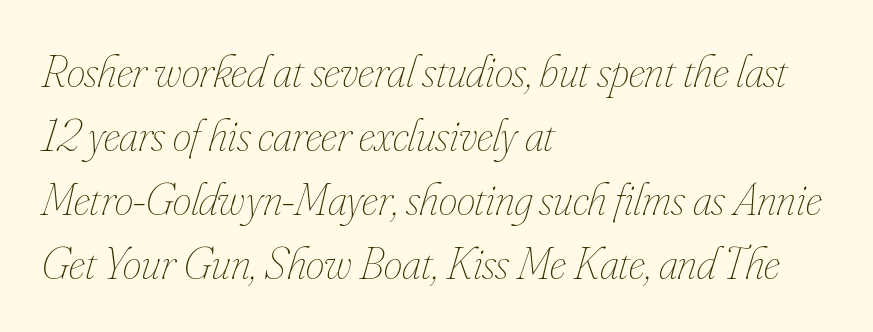
Q: Is the text bold? A: No.
Q: Is the text italic (slanted)? A: Yes, it leans right by about 16 degrees.
Q: Is the text underlined? A: No.
Q: How is the paragraph aligned? A: Left-aligned.
Q: Is the spacing between letters normal or unusually wide? A: Normal.
Q: Is the spacing between lines tight, normal or loose? A: Normal.
Q: Width (condensed, normal, or wide)? A: Condensed.
Q: Stroke contrast? A: Low.
Q: x-height? A: Small.
Q: Monospaced? A: No.
